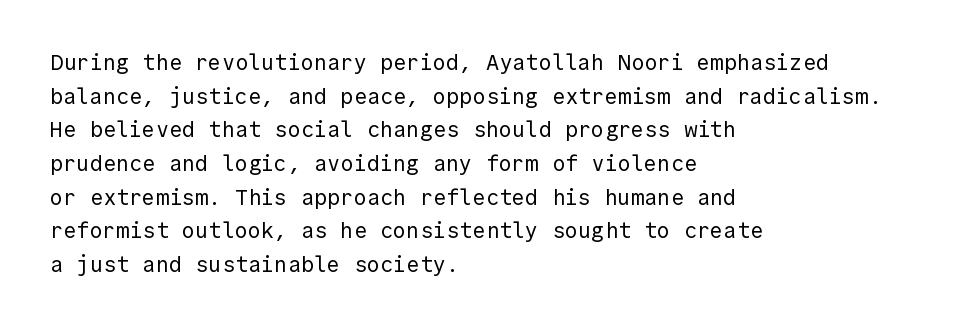
{"italic": "no", "bold": "no", "underline": "no", "align": "left", "line_spacing": "normal", "line_spacing_ratio": 1.53, "letter_spacing": "normal", "letter_spacing_em": 0.0, "glyph_px": 22}
